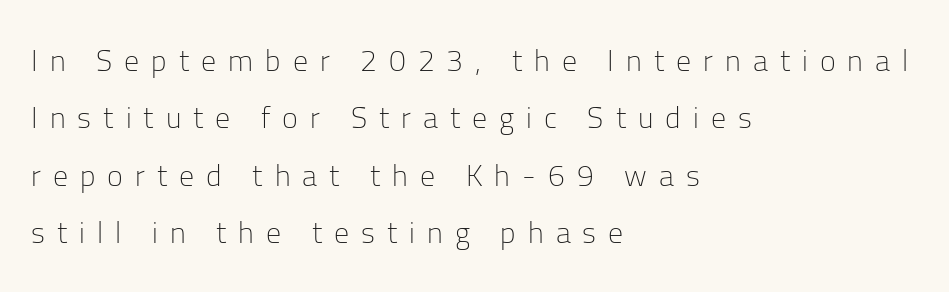
Q: Is the text bold? A: No.
Q: Is the text italic (slanted)? A: No, it is upright.
Q: Is the typeface a serif or a sans-serif typeface? A: Sans-serif.
Q: Is the text underlined? A: No.
Q: How is the paragraph aligned? A: Left-aligned.
Q: Is the spacing between letters normal or unusually wide? A: Unusually wide.
Q: Is the spacing between lines tight, normal or loose? A: Loose.
Q: Width (condensed, normal, or wide)? A: Normal.
Q: Stroke contrast? A: Low.
Q: x-height? A: Medium.
Q: Monospaced? A: No.
